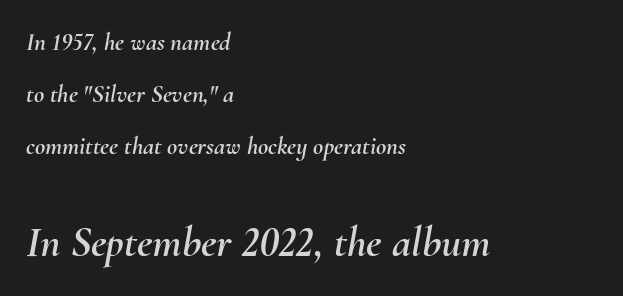
Q: Is the text italic (slanted)? A: Yes, it leans right by about 10 degrees.
Q: Is the text underlined? A: No.
Q: How is the paragraph aligned? A: Left-aligned.
Q: Is the spacing between letters normal or unusually wide? A: Normal.
Q: Is the spacing between lines tight, normal or loose? A: Loose.
Q: Which block of text is set in a larger size, the first (top) or the second (bottom)? A: The second (bottom) one.
Q: Width (condensed, normal, or wide)? A: Normal.
Q: Stroke contrast? A: Medium.
Q: x-height? A: Small.
Q: Monospaced? A: No.
